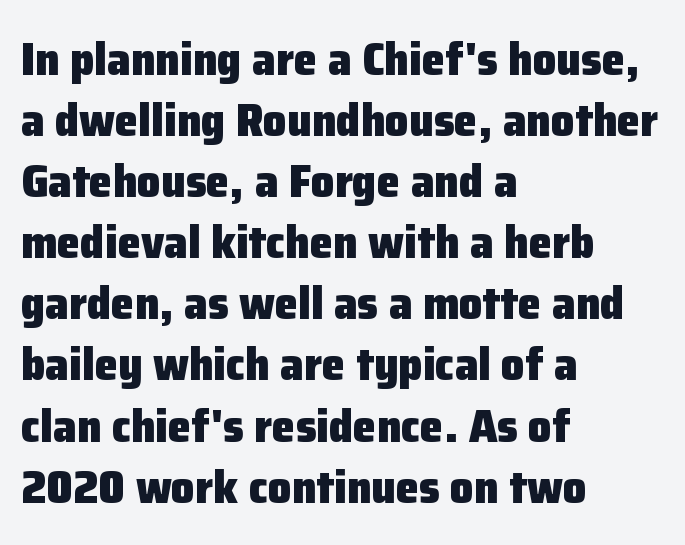
Q: Is the text bold? A: Yes.
Q: Is the text italic (slanted)? A: No, it is upright.
Q: Is the typeface a serif or a sans-serif typeface? A: Sans-serif.
Q: Is the text underlined? A: No.
Q: How is the paragraph aligned? A: Left-aligned.
Q: Is the spacing between letters normal or unusually wide? A: Normal.
Q: Is the spacing between lines tight, normal or loose? A: Normal.
Q: Width (condensed, normal, or wide)? A: Normal.
Q: Stroke contrast? A: Low.
Q: x-height? A: Medium.
Q: Monospaced? A: No.
